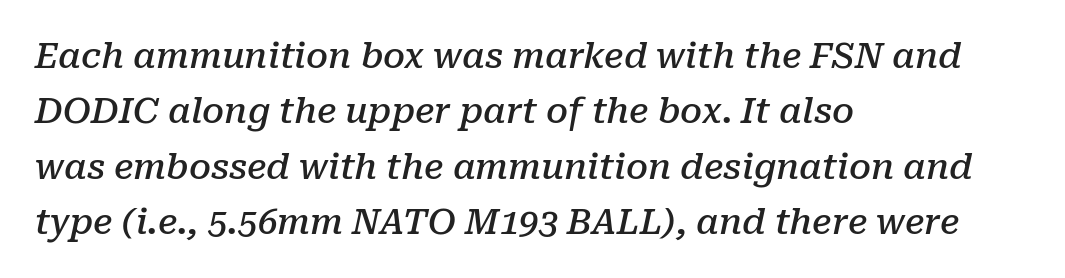
{"serif": "yes", "italic": "yes", "lean": "right", "slant_degrees": 10, "bold": "semi", "weight": "semibold", "width": "normal", "stroke_contrast": "low", "x_height": "medium", "monospaced": "no", "underline": "no", "align": "left", "line_spacing": "normal", "line_spacing_ratio": 1.58, "letter_spacing": "normal", "letter_spacing_em": 0.0, "glyph_px": 35}
